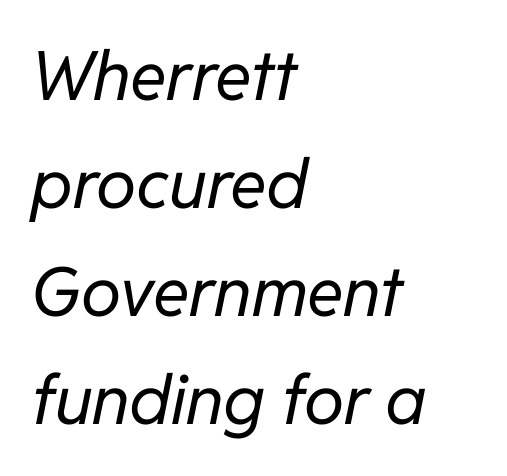
Q: Is the text bold? A: No.
Q: Is the text italic (slanted)? A: Yes, it leans right by about 11 degrees.
Q: Is the text underlined? A: No.
Q: How is the paragraph aligned? A: Left-aligned.
Q: Is the spacing between letters normal or unusually wide? A: Normal.
Q: Is the spacing between lines tight, normal or loose? A: Normal.
Q: Width (condensed, normal, or wide)? A: Normal.
Q: Stroke contrast? A: Low.
Q: x-height? A: Medium.
Q: Monospaced? A: No.
